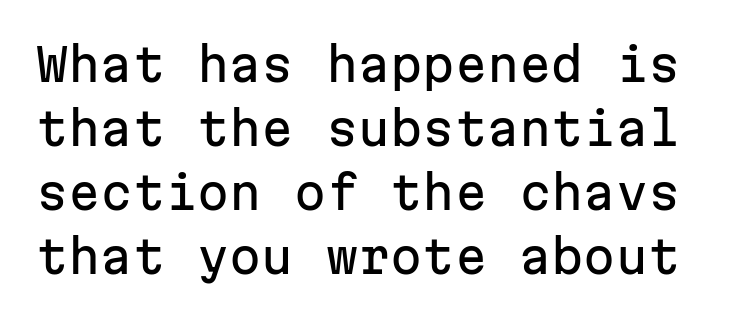
Q: Is the text italic (slanted)? A: No, it is upright.
Q: Is the typeface a serif or a sans-serif typeface? A: Sans-serif.
Q: Is the text underlined? A: No.
Q: Is the spacing between letters normal or unusually wide? A: Normal.
Q: Is the spacing between lines tight, normal or loose? A: Normal.
Q: Width (condensed, normal, or wide)? A: Normal.
Q: Stroke contrast? A: Low.
Q: x-height? A: Medium.
Q: Monospaced? A: Yes.
